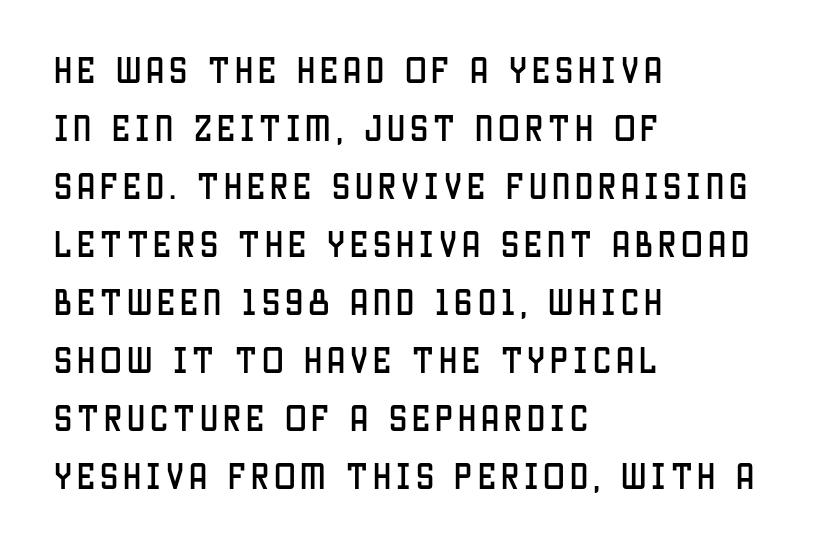
{"serif": "no", "italic": "no", "width": "condensed", "stroke_contrast": "low", "x_height": "large", "monospaced": "no", "underline": "no", "align": "left", "line_spacing": "loose", "line_spacing_ratio": 2.0, "glyph_px": 29}
